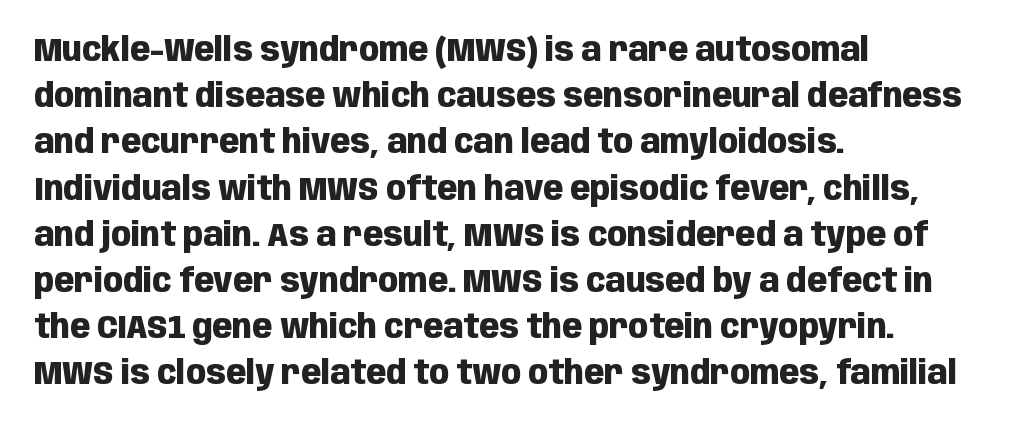
Q: Is the text bold? A: Yes.
Q: Is the text italic (slanted)? A: No, it is upright.
Q: Is the typeface a serif or a sans-serif typeface? A: Sans-serif.
Q: Is the text underlined? A: No.
Q: How is the paragraph aligned? A: Left-aligned.
Q: Is the spacing between letters normal or unusually wide? A: Normal.
Q: Is the spacing between lines tight, normal or loose? A: Normal.
Q: Width (condensed, normal, or wide)? A: Condensed.
Q: Stroke contrast? A: Low.
Q: x-height? A: Large.
Q: Monospaced? A: No.
